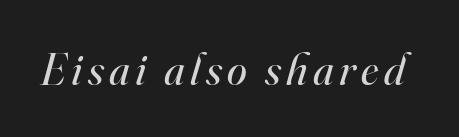
Q: Is the text bold? A: No.
Q: Is the text italic (slanted)? A: Yes, it leans right by about 16 degrees.
Q: Is the typeface a serif or a sans-serif typeface? A: Serif.
Q: Is the text underlined? A: No.
Q: Width (condensed, normal, or wide)? A: Normal.
Q: Stroke contrast? A: High.
Q: x-height? A: Small.
Q: Monospaced? A: No.
